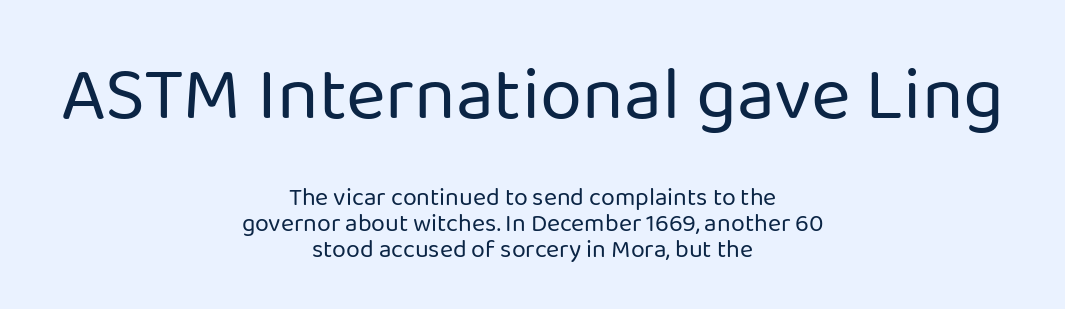
The letters sit at their default tracking, neither squeezed nor spread. The lettering stays uniformly vertical, giving the passage a roman look. The cut favours lightness, reaching ordinary text weight at its darkest. Is the lower block the larger one? No — the upper block carries the bigger type.
